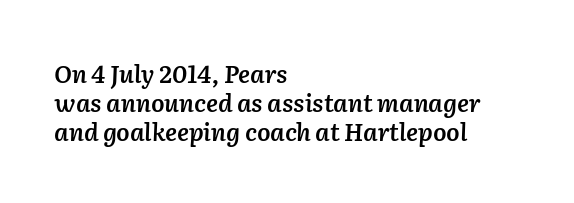
{"italic": "yes", "lean": "right", "slant_degrees": 2, "bold": "semi", "underline": "no", "align": "left", "line_spacing_ratio": 1.2, "letter_spacing": "normal", "letter_spacing_em": 0.0, "glyph_px": 24}
